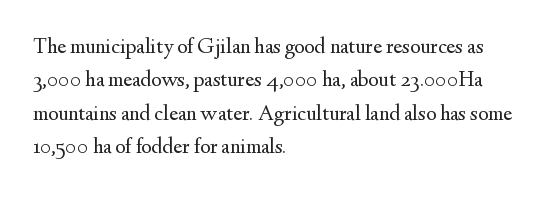
The image shows 22 px text type, upright; set left-aligned, normal line spacing (1.52x), normal letter spacing, not underlined.
